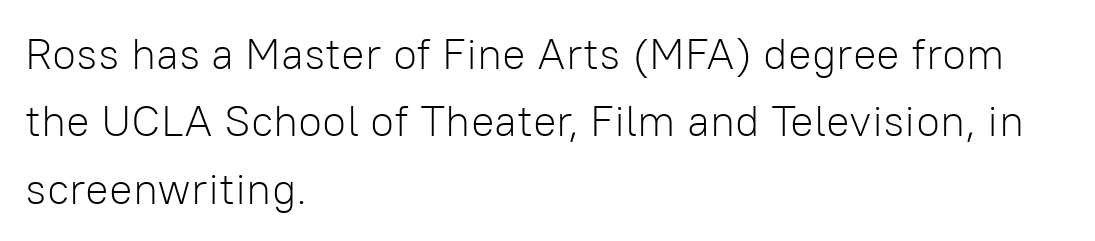
{"serif": "no", "italic": "no", "bold": "no", "weight": "light", "width": "normal", "stroke_contrast": "low", "x_height": "medium", "monospaced": "no", "underline": "no", "align": "left", "line_spacing": "normal", "line_spacing_ratio": 1.53, "letter_spacing": "normal", "letter_spacing_em": 0.0, "glyph_px": 44}
